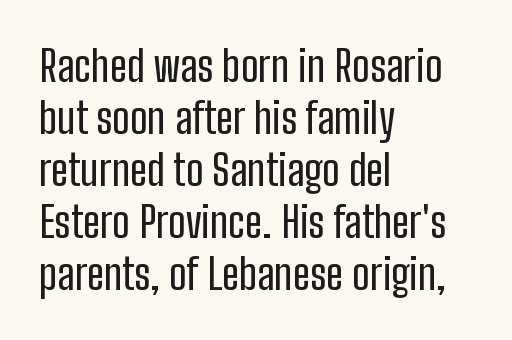
Short and long lines alike share a common starting point at left. Posture: vertical. Note the varied advance widths — an 'i' is clearly narrower than an 'm'. Honestly, the letter spacing is just normal — you wouldn't notice it.
